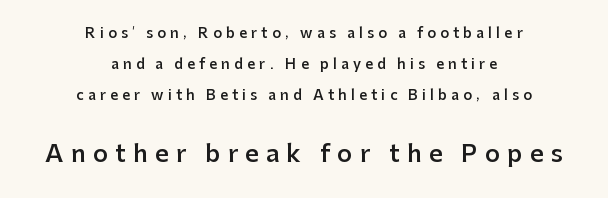
{"italic": "no", "bold": "semi", "underline": "no", "align": "center", "line_spacing": "loose", "line_spacing_ratio": 2.23, "letter_spacing": "wide", "letter_spacing_em": 0.29, "larger_block": "second", "size_ratio": 1.71, "glyph_px": 24}
